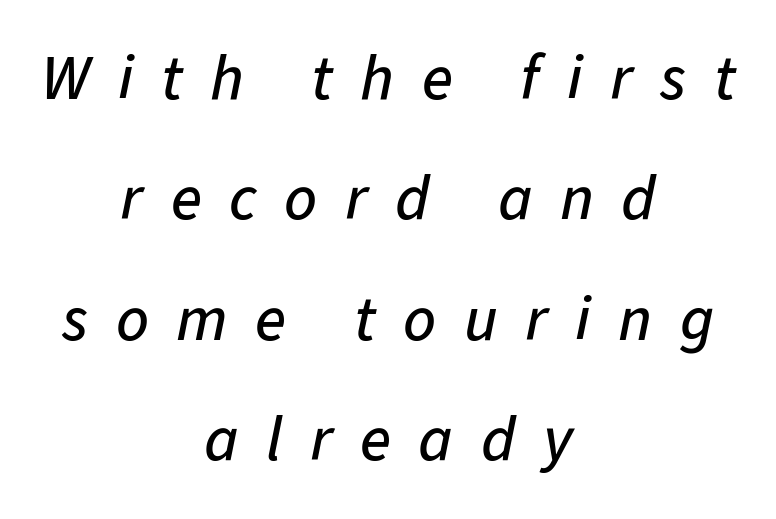
Short and long lines alike share a common midpoint. The glyphs are unaccompanied by any horizontal stroke below them. Emphasis-style slanted type is in use. These lines are rendered in a variable-pitch font.
